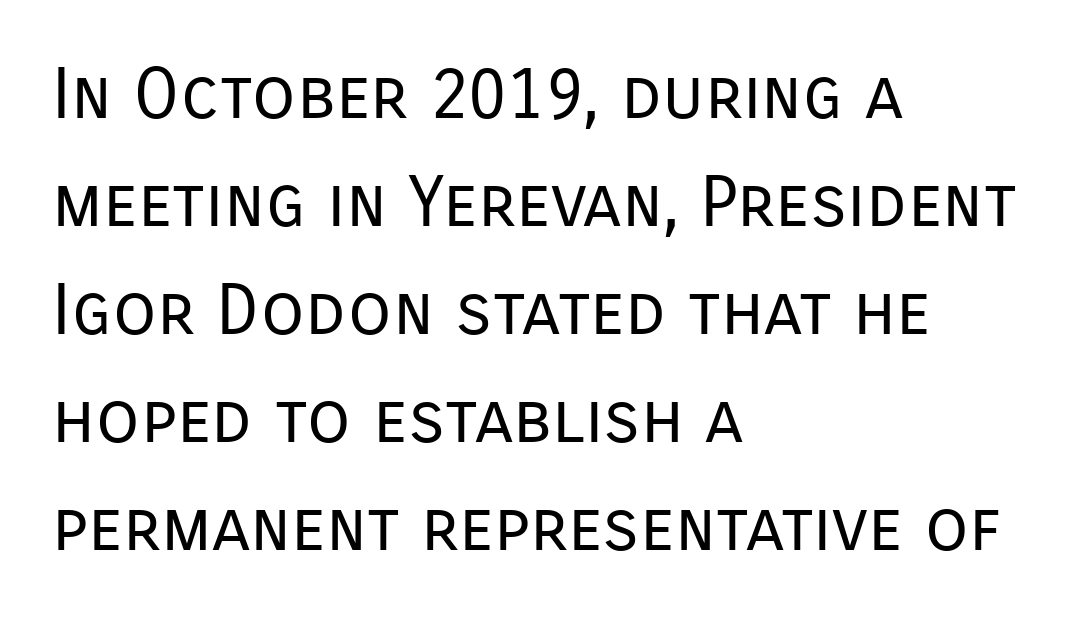
Q: Is the text bold? A: No.
Q: Is the text italic (slanted)? A: No, it is upright.
Q: Is the typeface a serif or a sans-serif typeface? A: Sans-serif.
Q: Is the text underlined? A: No.
Q: How is the paragraph aligned? A: Left-aligned.
Q: Is the spacing between letters normal or unusually wide? A: Normal.
Q: Is the spacing between lines tight, normal or loose? A: Normal.
Q: Width (condensed, normal, or wide)? A: Normal.
Q: Stroke contrast? A: Low.
Q: x-height? A: Medium.
Q: Monospaced? A: No.
